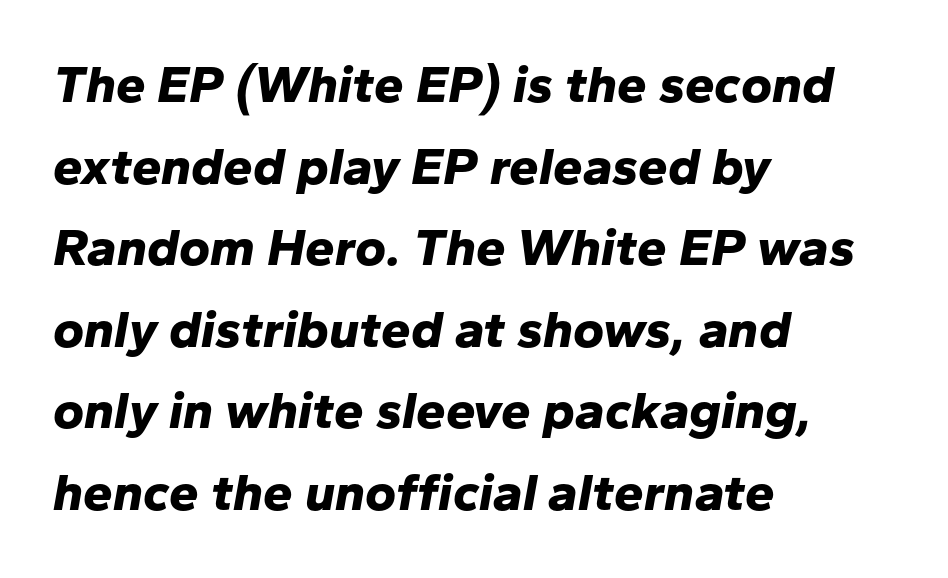
Q: Is the text bold? A: Yes.
Q: Is the text italic (slanted)? A: Yes, it leans right by about 10 degrees.
Q: Is the text underlined? A: No.
Q: How is the paragraph aligned? A: Left-aligned.
Q: Is the spacing between letters normal or unusually wide? A: Normal.
Q: Is the spacing between lines tight, normal or loose? A: Normal.
Q: Width (condensed, normal, or wide)? A: Normal.
Q: Stroke contrast? A: Low.
Q: x-height? A: Medium.
Q: Monospaced? A: No.
